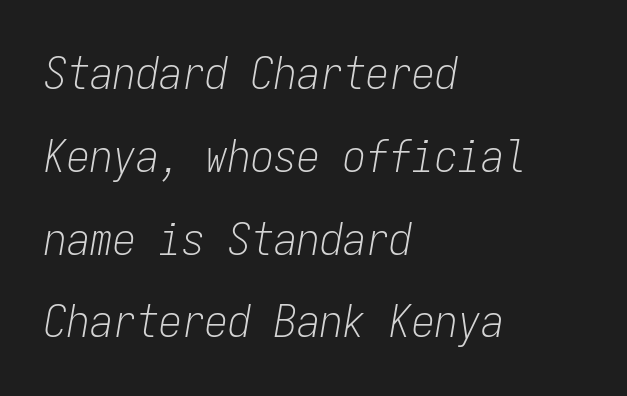
Any mark beneath the type? The region is blank. Left-aligned paragraph, ragged on the right. No chunkiness to these letters — they're not bold. The letterforms sit shoulder to shoulder at normal distance. This sample has the even, mechanical cadence of fixed-width lettering.
